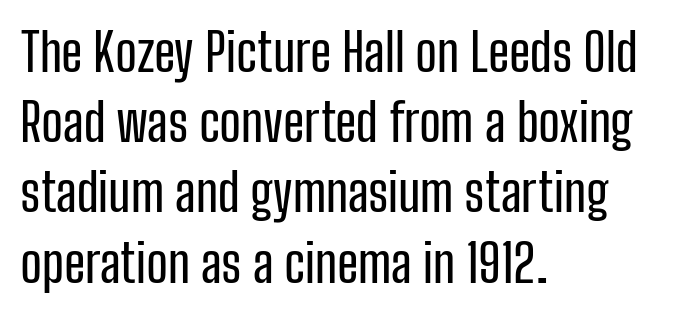
Q: Is the text italic (slanted)? A: No, it is upright.
Q: Is the typeface a serif or a sans-serif typeface? A: Sans-serif.
Q: Is the text underlined? A: No.
Q: How is the paragraph aligned? A: Left-aligned.
Q: Is the spacing between letters normal or unusually wide? A: Normal.
Q: Is the spacing between lines tight, normal or loose? A: Normal.
Q: Width (condensed, normal, or wide)? A: Condensed.
Q: Stroke contrast? A: Low.
Q: x-height? A: Medium.
Q: Monospaced? A: No.
